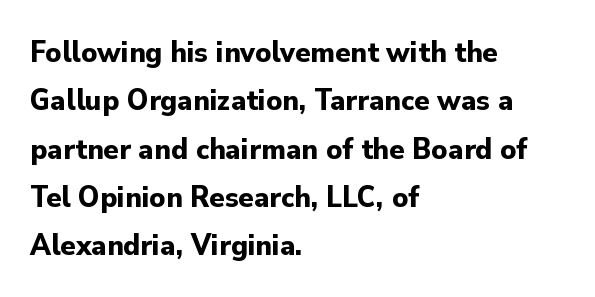
{"serif": "no", "italic": "no", "bold": "yes", "weight": "bold", "width": "normal", "stroke_contrast": "low", "x_height": "small", "monospaced": "no", "underline": "no", "align": "left", "line_spacing": "normal", "line_spacing_ratio": 1.56, "letter_spacing": "normal", "letter_spacing_em": 0.0, "glyph_px": 31}
